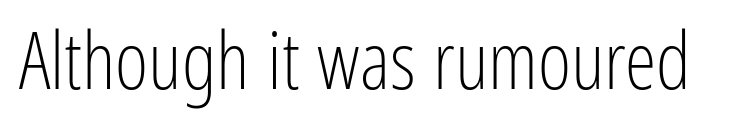
A roman cut, with each character standing at attention. Nothing unusual about the tracking: characters are spaced as the font intends. The specimen omits any rule beneath the text block's lines. The font family rendered here belongs to the sans-serif group. You could not count columns in this text — the font is proportionally spaced.
